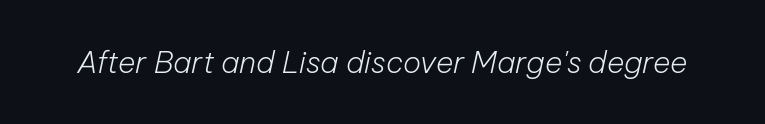
{"italic": "yes", "lean": "right", "slant_degrees": 12, "bold": "no", "weight": "light", "width": "normal", "stroke_contrast": "low", "x_height": "medium", "monospaced": "no", "underline": "no", "letter_spacing": "normal", "letter_spacing_em": 0.0, "glyph_px": 30}
